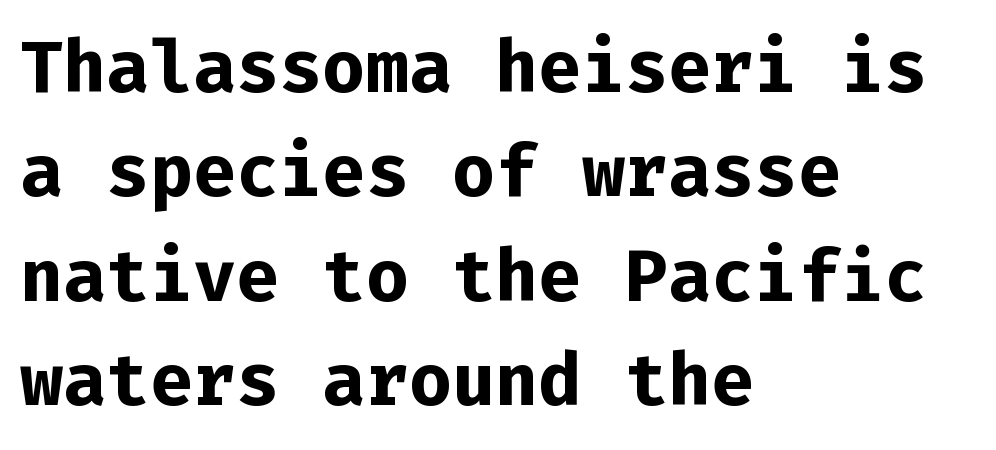
The image shows 72 px bold sans-serif type, upright, monospaced; set left-aligned, normal line spacing (1.45x), normal letter spacing, not underlined; low stroke contrast and a medium x-height.
